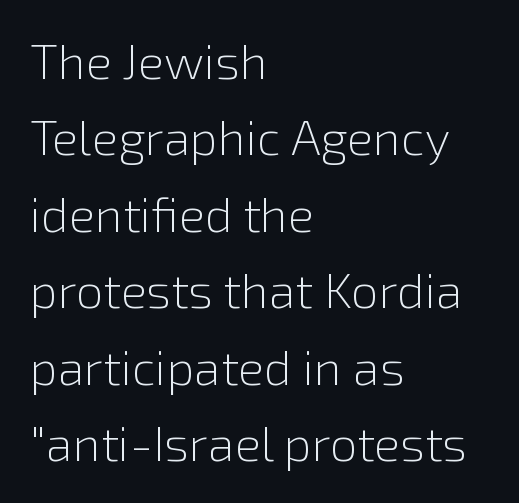
{"serif": "no", "italic": "no", "bold": "no", "weight": "light", "width": "normal", "x_height": "medium", "monospaced": "no", "underline": "no", "align": "left", "line_spacing": "normal", "line_spacing_ratio": 1.56, "letter_spacing": "normal", "letter_spacing_em": 0.0, "glyph_px": 49}
